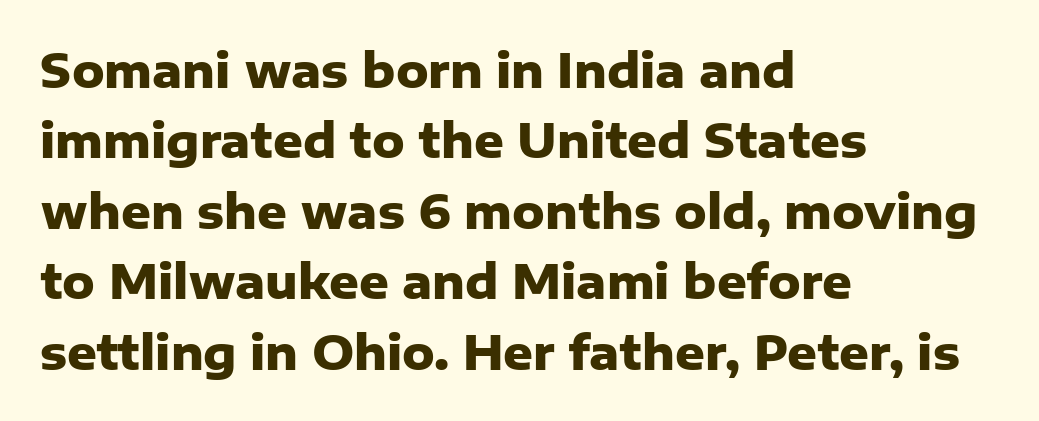
The ragged edge is on the right, which tells us the setting is flush left. I'd describe the lettering as bold — thick and assertive. Is this a fixed-width face? No — the glyphs have proportional, varying widths. Clear beneath every line of the passage. How would I describe the line gaps? Plain and ordinary.
